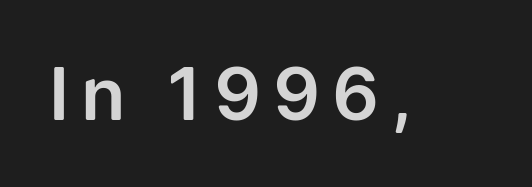
Q: Is the text italic (slanted)? A: No, it is upright.
Q: Is the typeface a serif or a sans-serif typeface? A: Sans-serif.
Q: Is the text underlined? A: No.
Q: Width (condensed, normal, or wide)? A: Normal.
Q: Stroke contrast? A: Low.
Q: x-height? A: Medium.
Q: Monospaced? A: No.
